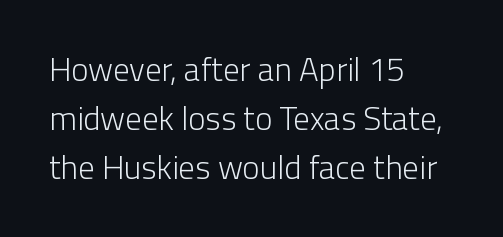
This sample is left-justified, so line endings fall wherever the words run out. Each stroke keeps to a modest, everyday thickness or less. Any mark beneath the type? The region is blank. You could not count columns in this text — the font is proportionally spaced.
